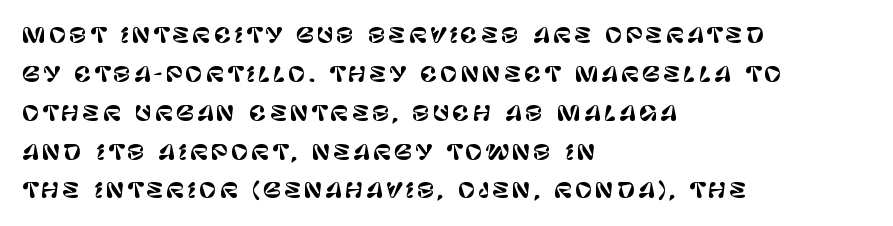
{"underline": "no", "align": "left", "line_spacing_ratio": 1.85, "glyph_px": 21}
